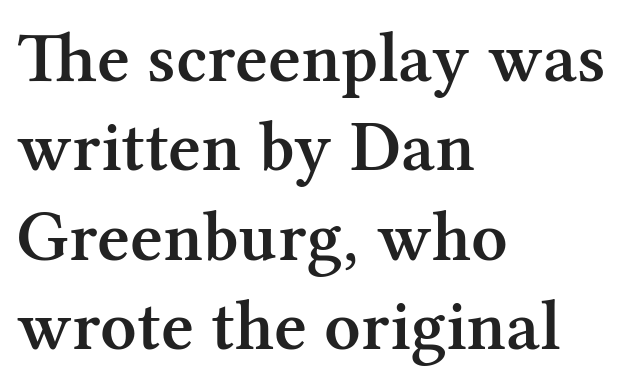
Spacing verdict: proportional, widths tailored to each character. These lines carry some extra weight — a demibold, not a full bold. Nothing unusual about the tracking: characters are spaced as the font intends. Designer's note — italics off, roman on.
